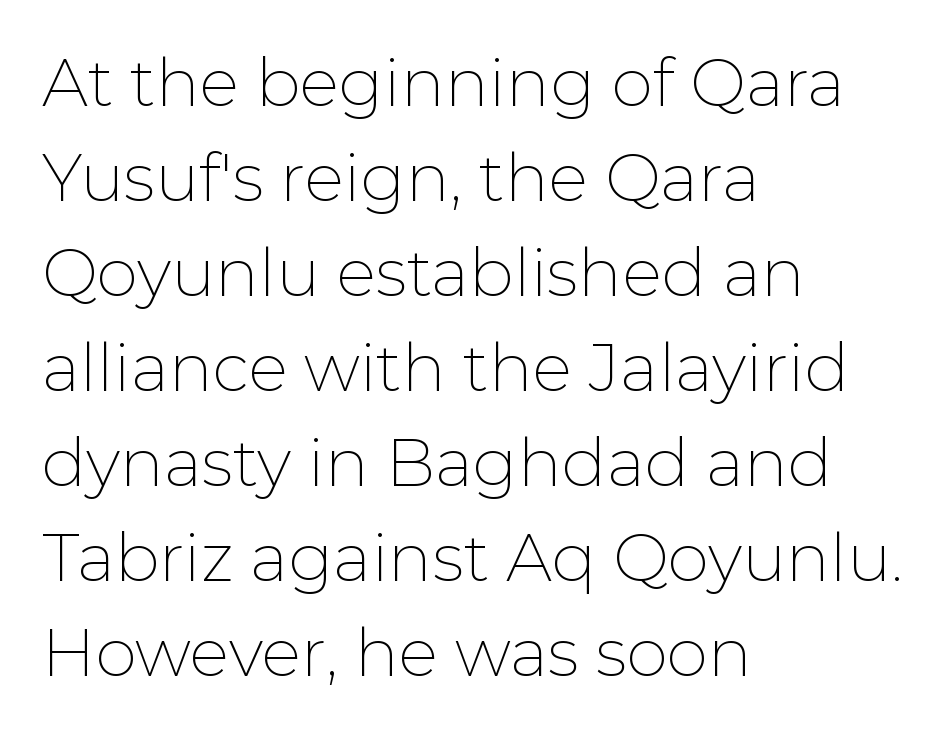
The image shows 66 px thin sans-serif type, upright; set left-aligned, normal line spacing (1.44x), normal letter spacing, not underlined; low stroke contrast and a medium x-height.
